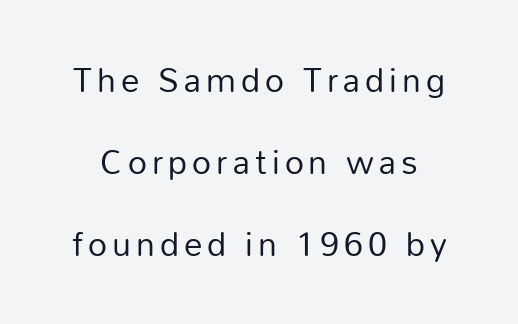
Character widths vary here, with narrow letters taking less room than wide ones. The letters stand upright; this is a roman face. Summary of vertical rhythm: relaxed, with wide interline spacing. Heaviness? Minimal to ordinary, like unemphasized prose. No word sits above an underline.
